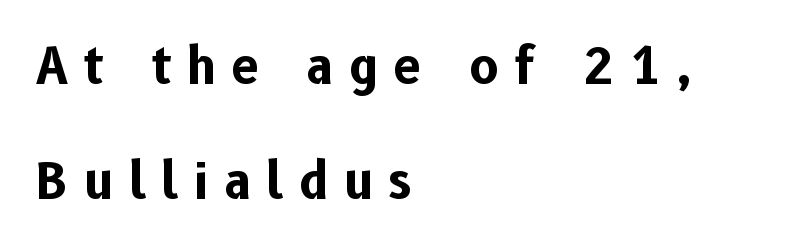
The image shows 49 px bold sans-serif type, upright; set left-aligned, loose line spacing (2.34x), unusually wide letter spacing (+0.32 em), not underlined; low stroke contrast and a medium x-height.
